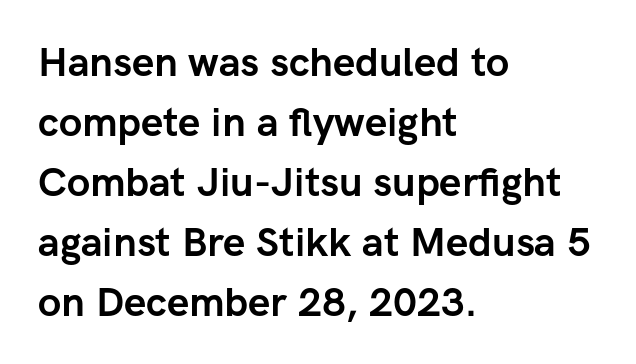
Q: Is the text bold? A: Yes.
Q: Is the text italic (slanted)? A: No, it is upright.
Q: Is the typeface a serif or a sans-serif typeface? A: Sans-serif.
Q: Is the text underlined? A: No.
Q: How is the paragraph aligned? A: Left-aligned.
Q: Is the spacing between letters normal or unusually wide? A: Normal.
Q: Is the spacing between lines tight, normal or loose? A: Normal.
Q: Width (condensed, normal, or wide)? A: Normal.
Q: Stroke contrast? A: Low.
Q: x-height? A: Medium.
Q: Monospaced? A: No.
